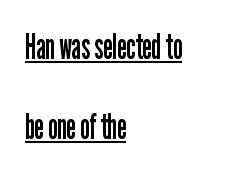
Regarding leading, the lines here are spaced well apart. This rendering uses left alignment, leaving the right contour irregular. This sample carries an underscore along the baseline area. Character widths vary here, with narrow letters taking less room than wide ones. The face looks like a standard text weight, possibly lighter. Spacing between characters is what you'd get straight out of the box.
